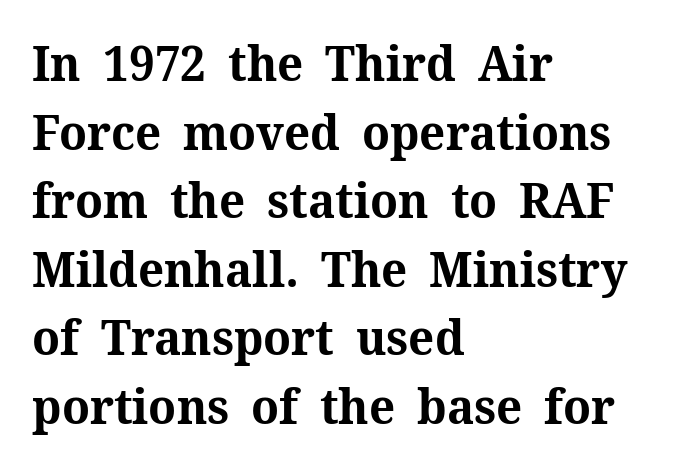
This is serif lettering, the kind often seen in printed books. Weight check: bold — yes, fully. Evenly set lines give the paragraph a standard silhouette. Inter-character spacing is left at the font's built-in metrics.
